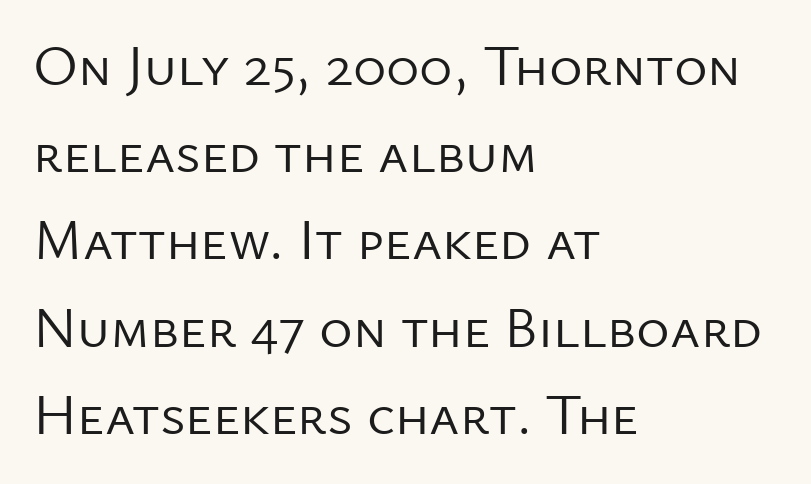
Nothing unusual about the tracking: characters are spaced as the font intends. The passage shown is typed in a proportional face where columns would drift. If you drew a ruler down the left edge, every line would touch it. The vertical gap from one line to the next is medium.
